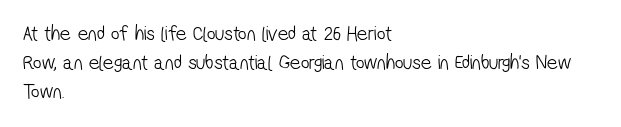
{"bold": "no", "underline": "no", "align": "left", "line_spacing": "normal", "line_spacing_ratio": 1.39, "letter_spacing": "normal", "letter_spacing_em": 0.0, "glyph_px": 21}
